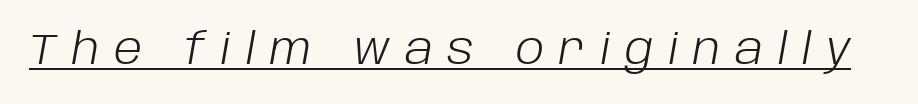
{"italic": "yes", "lean": "right", "slant_degrees": 10, "bold": "no", "weight": "light", "width": "normal", "stroke_contrast": "low", "x_height": "large", "monospaced": "no", "underline": "yes", "letter_spacing": "wide", "letter_spacing_em": 0.34, "glyph_px": 43}
